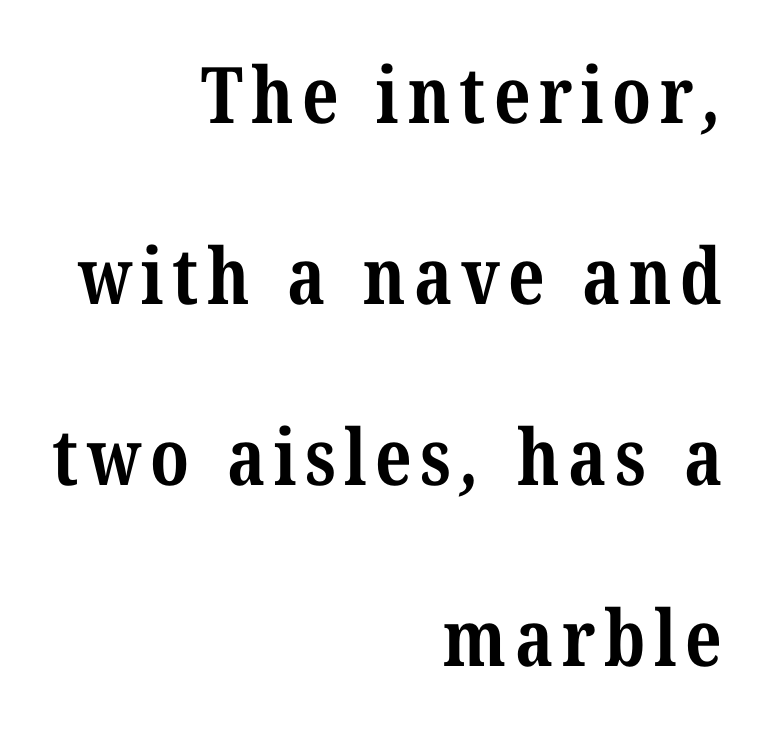
Q: Is the text bold? A: Yes.
Q: Is the typeface a serif or a sans-serif typeface? A: Serif.
Q: Is the text underlined? A: No.
Q: How is the paragraph aligned? A: Right-aligned.
Q: Is the spacing between lines tight, normal or loose? A: Loose.
Q: Width (condensed, normal, or wide)? A: Condensed.
Q: Stroke contrast? A: Medium.
Q: x-height? A: Medium.
Q: Monospaced? A: No.
